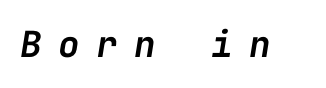
{"italic": "yes", "lean": "right", "slant_degrees": 9, "bold": "semi", "weight": "semibold", "width": "normal", "stroke_contrast": "low", "x_height": "medium", "monospaced": "yes", "underline": "no", "letter_spacing": "wide", "letter_spacing_em": 0.46, "glyph_px": 36}
